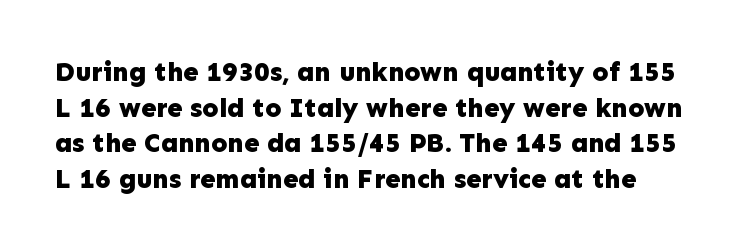
{"italic": "no", "bold": "yes", "underline": "no", "line_spacing": "normal", "line_spacing_ratio": 1.32, "letter_spacing": "normal", "letter_spacing_em": 0.0, "glyph_px": 27}
